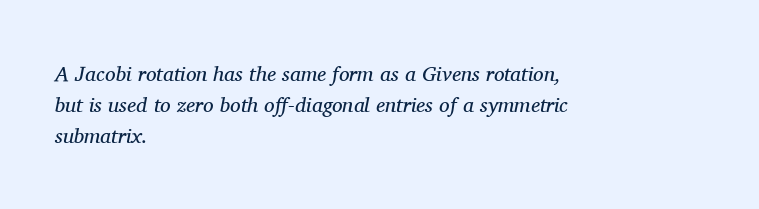
{"italic": "yes", "lean": "right", "slant_degrees": 11, "bold": "no", "underline": "no", "align": "left", "line_spacing": "normal", "line_spacing_ratio": 1.48, "letter_spacing": "normal", "letter_spacing_em": 0.0, "glyph_px": 21}
